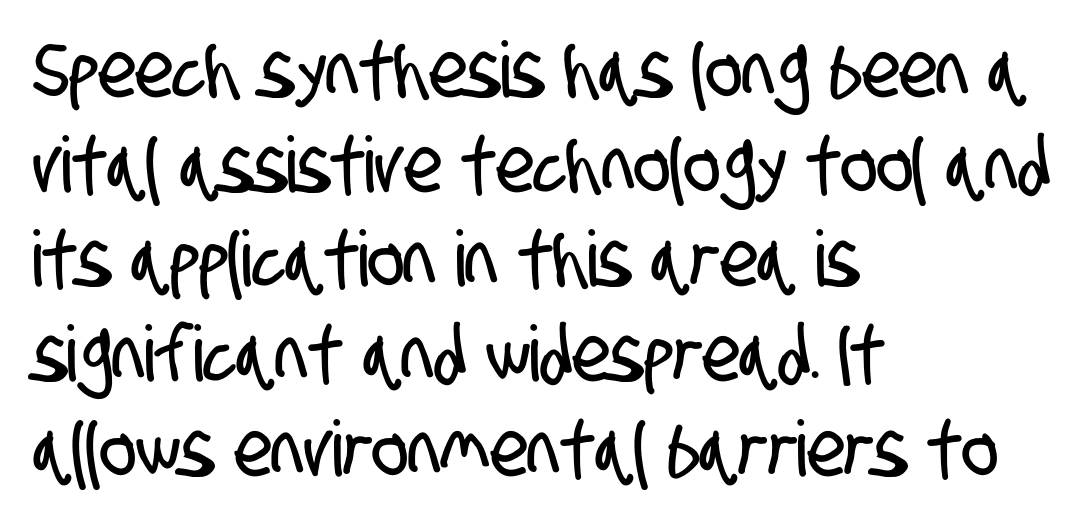
The image shows 77 px condensed sans-serif type; set left-aligned, line spacing 1.23x, normal letter spacing, not underlined; low stroke contrast and a large x-height.
